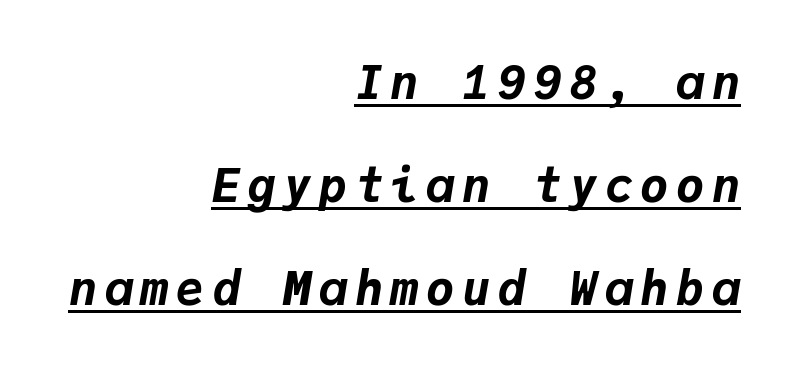
Q: Is the text bold? A: Yes.
Q: Is the text italic (slanted)? A: Yes, it leans right by about 9 degrees.
Q: Is the text underlined? A: Yes.
Q: How is the paragraph aligned? A: Right-aligned.
Q: Is the spacing between lines tight, normal or loose? A: Loose.
Q: Width (condensed, normal, or wide)? A: Normal.
Q: Stroke contrast? A: Low.
Q: x-height? A: Medium.
Q: Monospaced? A: Yes.
